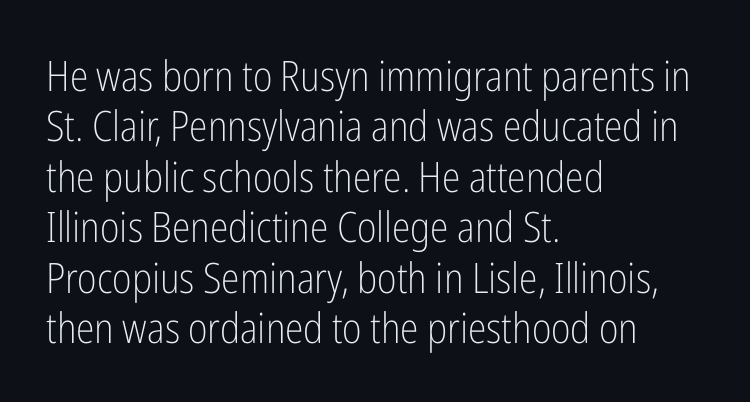
The image shows 42 px light, condensed sans-serif type, upright; set left-aligned, line spacing 1.2x, normal letter spacing, not underlined; low stroke contrast and a medium x-height.
